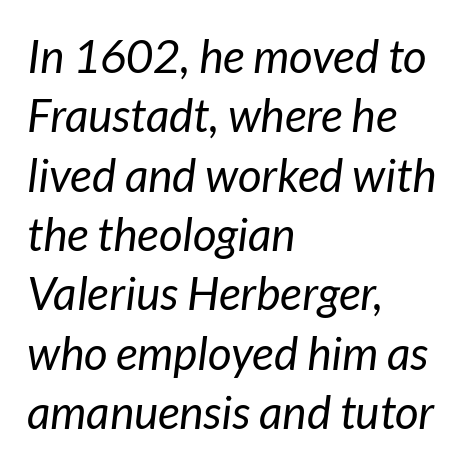
The typeface has the unassuming heft of standard copy or less. Which margin do the lines hug? The left one — the right edge is uneven. There is no visible air inserted between adjacent glyphs. Words float on clear page, feet unadorned. The face used here is proportionally spaced, like ordinary book or web type. Slant detected: the letters are inclined.
